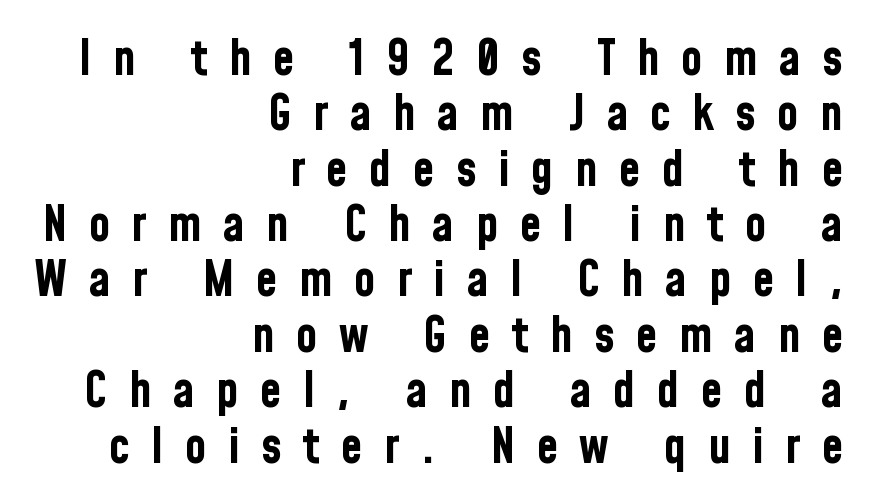
Does the leading feel generous? Not at all — it's pinched. One-word summary of the alignment: right. The rendering uses natural spacing where letterforms have individual widths. Serifs: no, the terminals of the letterforms are clean.
